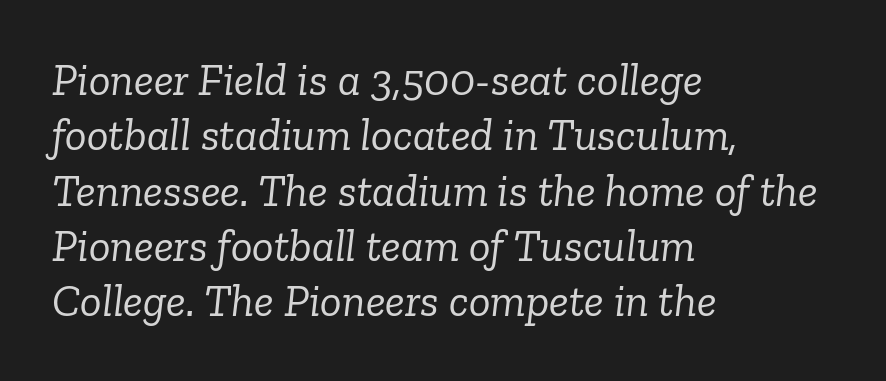
{"serif": "yes", "italic": "yes", "lean": "right", "slant_degrees": 6, "bold": "no", "weight": "light", "width": "normal", "stroke_contrast": "low", "x_height": "medium", "monospaced": "no", "underline": "no", "align": "left", "line_spacing_ratio": 1.23, "letter_spacing": "normal", "letter_spacing_em": 0.0, "glyph_px": 45}
